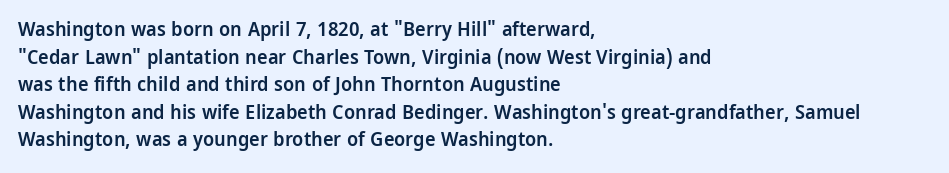
The image shows 20 px text type, upright; set left-aligned, normal line spacing (1.38x), normal letter spacing, not underlined.
